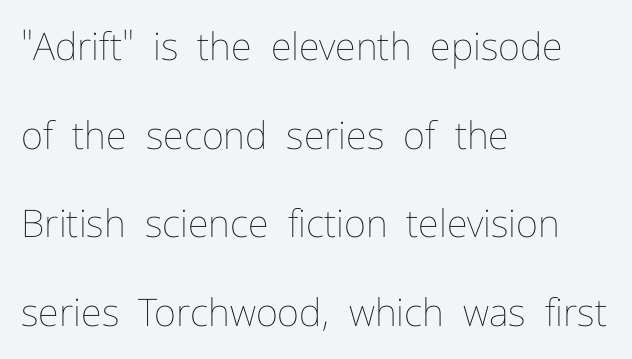
{"italic": "no", "bold": "no", "weight": "thin", "width": "normal", "stroke_contrast": "low", "x_height": "medium", "monospaced": "no", "underline": "no", "align": "left", "line_spacing": "loose", "line_spacing_ratio": 2.33, "letter_spacing": "normal", "letter_spacing_em": 0.0, "glyph_px": 38}
